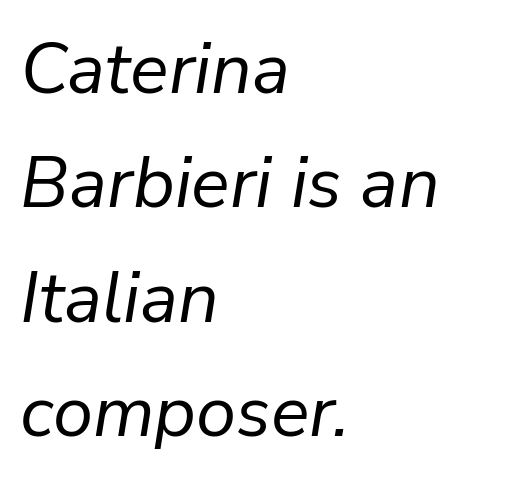
{"italic": "yes", "lean": "right", "slant_degrees": 9, "bold": "no", "weight": "regular", "width": "normal", "stroke_contrast": "low", "x_height": "medium", "monospaced": "no", "underline": "no", "align": "left", "line_spacing": "normal", "line_spacing_ratio": 1.59, "letter_spacing": "normal", "letter_spacing_em": 0.0, "glyph_px": 72}
